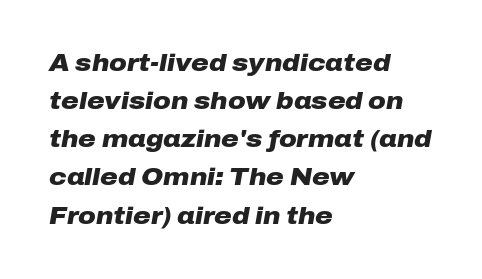
The image shows 24 px bold type, italic (leaning right); set left-aligned, normal line spacing (1.59x), normal letter spacing, not underlined.
